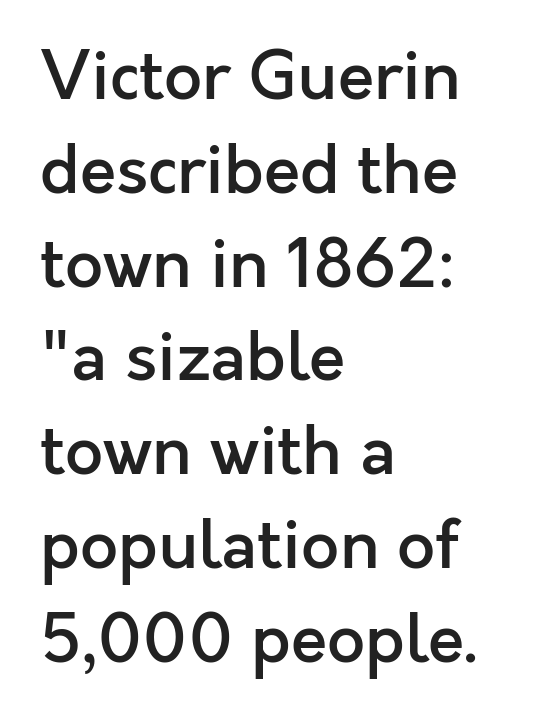
The passage shown is typed in a proportional face where columns would drift. Typeset ragged right — the left edge is the straight one. The horizontal fit of the characters is conventional and even. Weight check: semibold — heavier than regular, not quite bold. This rendering employs a face without finishing strokes, i.e., a sans-serif.
